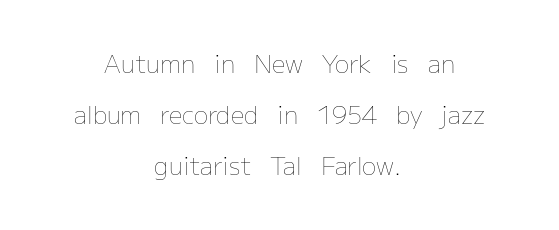
{"italic": "no", "bold": "no", "underline": "no", "align": "center", "line_spacing": "loose", "line_spacing_ratio": 2.13, "letter_spacing": "normal", "letter_spacing_em": 0.0, "glyph_px": 24}
